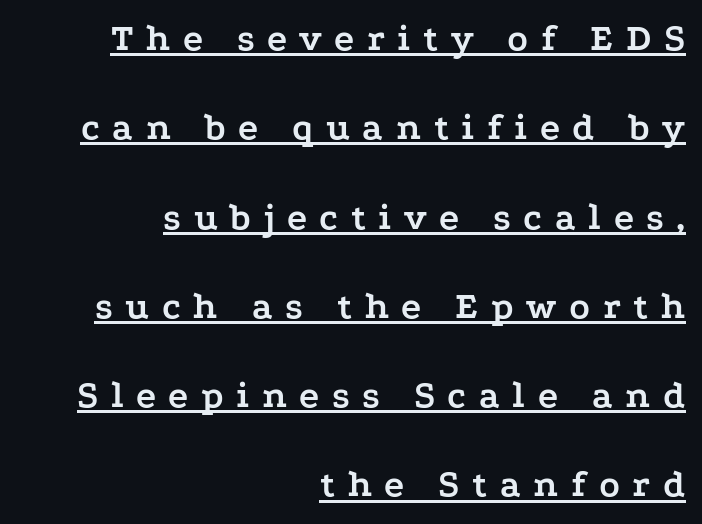
The image shows 38 px semibold, wide serif type, upright; set right-aligned, loose line spacing (2.35x), unusually wide letter spacing (+0.33 em), underlined; low stroke contrast and a medium x-height.
